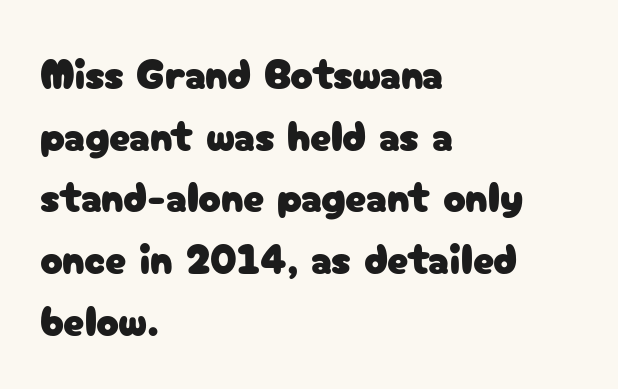
Every character sits straight up, as roman type does. In terms of letterform style, serifs are entirely absent. Where is the straight margin? On the left. Baseline-to-baseline distance is the conventional proportion of letter height. Looks like regular typesetting: each glyph gets only the width it needs.
